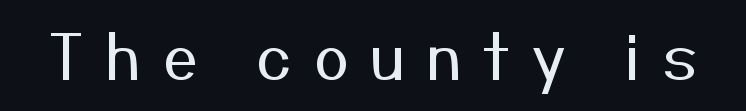
{"serif": "no", "italic": "no", "bold": "no", "weight": "regular", "width": "normal", "stroke_contrast": "medium", "x_height": "medium", "monospaced": "no", "underline": "no", "letter_spacing": "wide", "letter_spacing_em": 0.33, "glyph_px": 63}
